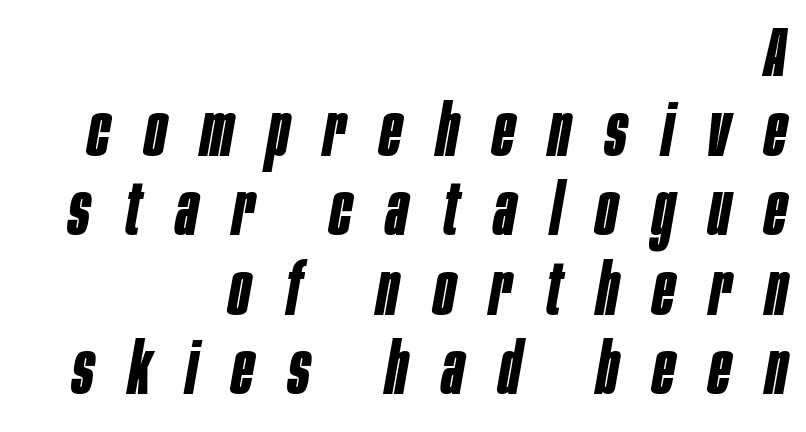
The image shows 71 px bold, condensed type, italic (leaning right); set right-aligned, tight line spacing (1.12x), unusually wide letter spacing (+0.49 em), not underlined; low stroke contrast and a large x-height.
